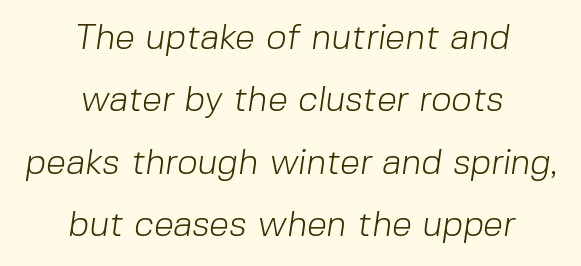
Q: Is the text bold? A: No.
Q: Is the typeface a serif or a sans-serif typeface? A: Sans-serif.
Q: Is the text underlined? A: No.
Q: How is the paragraph aligned? A: Centered.
Q: Is the spacing between letters normal or unusually wide? A: Normal.
Q: Width (condensed, normal, or wide)? A: Normal.
Q: Stroke contrast? A: Low.
Q: x-height? A: Medium.
Q: Monospaced? A: No.
